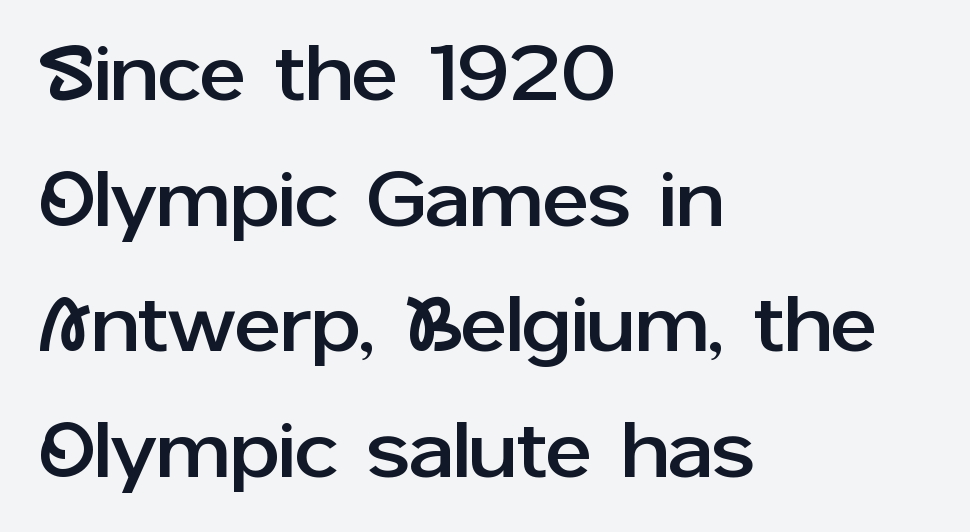
The image shows 79 px sans-serif type, upright; set left-aligned, normal line spacing (1.59x), normal letter spacing, not underlined; low stroke contrast and a medium x-height.
